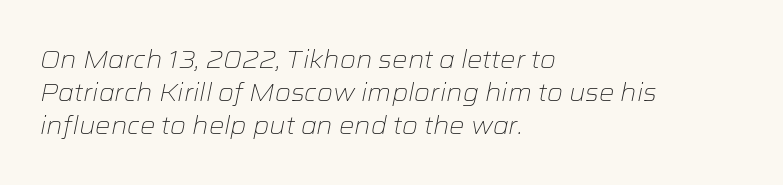
Students, observe: this is what conventionally led text looks like. A light-to-regular cut is what we see here. Left-aligned paragraph, ragged on the right. The passage shown leans; its letterforms are oblique. Here the glyphs are tracked normally, forming tight word shapes.
